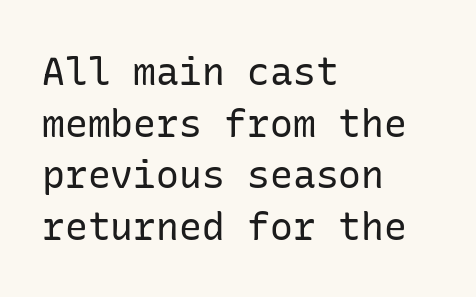
{"serif": "no", "italic": "no", "bold": "no", "weight": "regular", "width": "normal", "stroke_contrast": "low", "x_height": "medium", "underline": "no", "align": "left", "line_spacing": "normal", "line_spacing_ratio": 1.36, "letter_spacing": "normal", "letter_spacing_em": 0.0, "glyph_px": 38}
